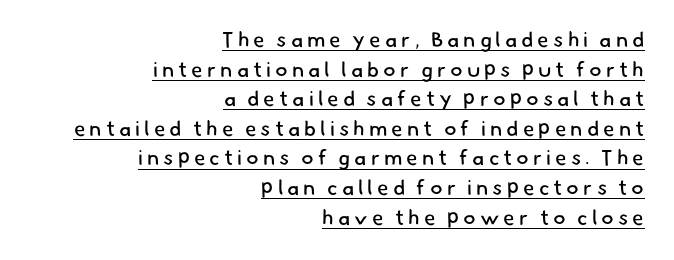
{"bold": "no", "underline": "yes", "align": "right", "line_spacing": "normal", "line_spacing_ratio": 1.41, "glyph_px": 21}
